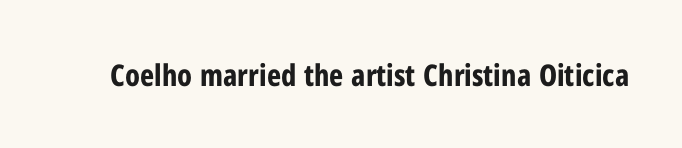
The image shows 30 px bold, condensed sans-serif type, upright; set normal letter spacing, not underlined; low stroke contrast and a medium x-height.
